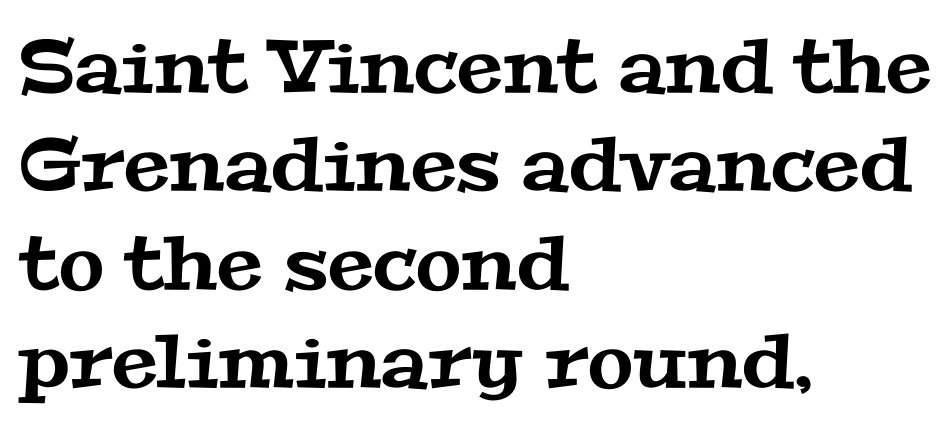
Words float on clear page, feet unadorned. This rendering leaves character spacing at its baseline value. Interline gaps are of average width in this sample. Stroke terminals: seriffed.
